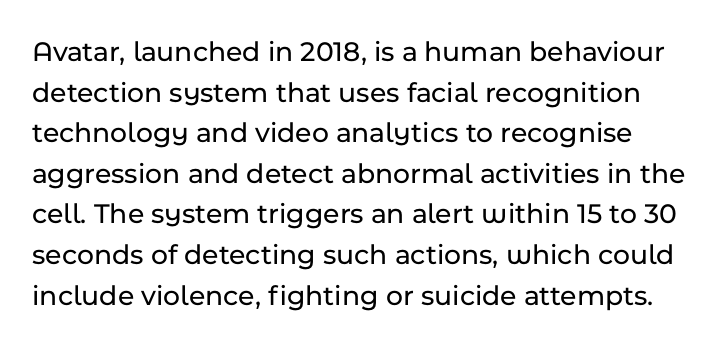
The image shows 29 px sans-serif type, upright; set normal line spacing (1.4x), normal letter spacing, not underlined; low stroke contrast and a medium x-height.
